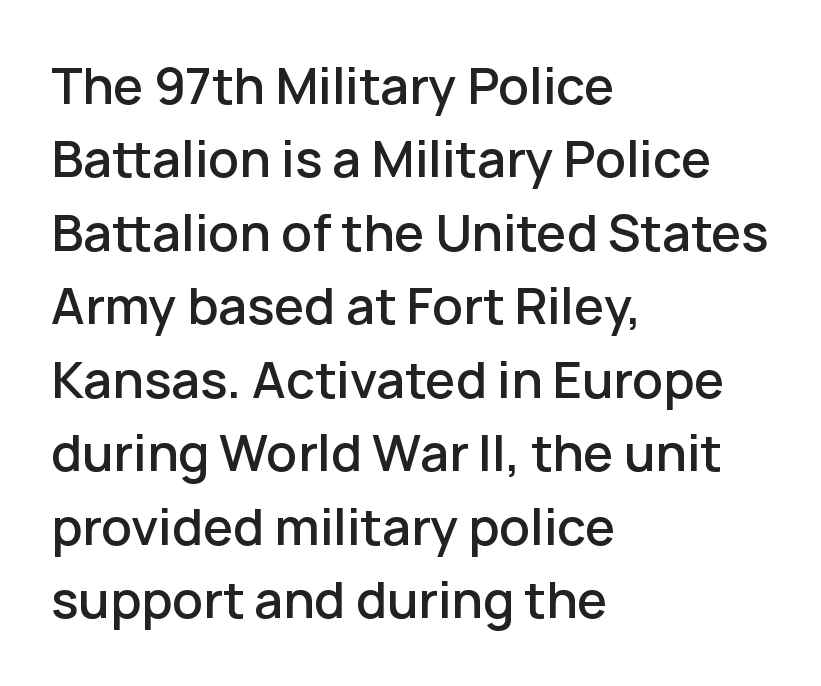
{"serif": "no", "italic": "no", "bold": "semi", "weight": "semibold", "width": "normal", "stroke_contrast": "low", "x_height": "medium", "monospaced": "no", "underline": "no", "align": "left", "line_spacing": "normal", "line_spacing_ratio": 1.5, "letter_spacing": "normal", "letter_spacing_em": 0.0, "glyph_px": 49}
